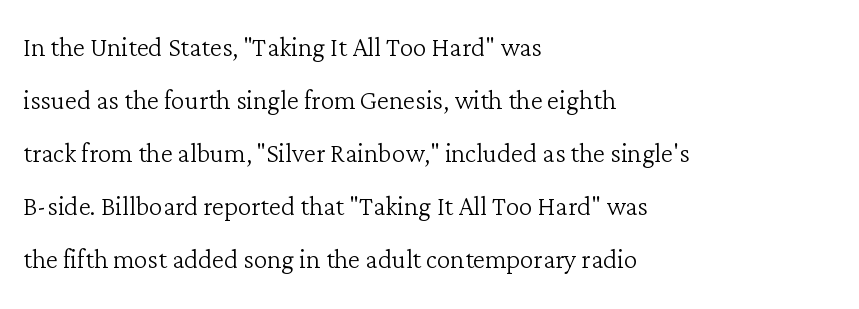
The rendering uses natural spacing where letterforms have individual widths. Standard letterfit; no display-style spreading of the glyphs. Honestly, the row spacing looks completely unremarkable. Upright lettering throughout.
